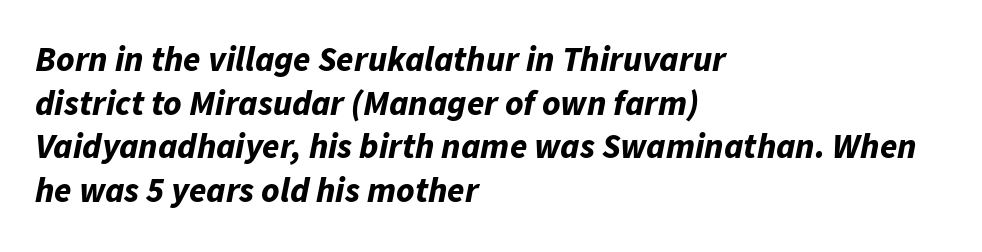
{"italic": "yes", "lean": "right", "slant_degrees": 11, "bold": "yes", "weight": "bold", "width": "normal", "stroke_contrast": "low", "x_height": "medium", "monospaced": "no", "underline": "no", "align": "left", "line_spacing": "normal", "line_spacing_ratio": 1.25, "letter_spacing": "normal", "letter_spacing_em": 0.0, "glyph_px": 35}
